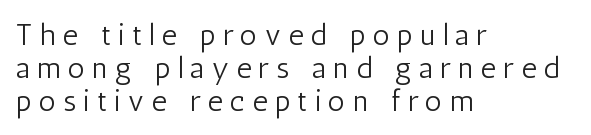
Lines of text with bare space underneath. You could not count columns in this text — the font is proportionally spaced. The letters are spread apart with noticeably loose tracking. The weight would be labelled regular, book, light, or lighter still.
